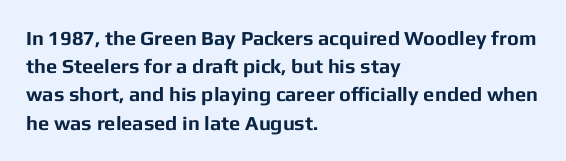
The image shows 20 px bold type, upright; set left-aligned, normal line spacing (1.41x), normal letter spacing, not underlined.
